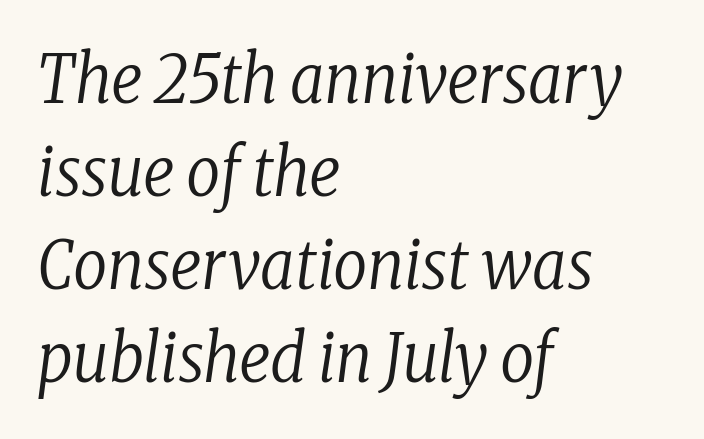
{"serif": "yes", "italic": "yes", "lean": "right", "slant_degrees": 8, "bold": "no", "weight": "regular", "width": "condensed", "stroke_contrast": "low", "x_height": "medium", "monospaced": "no", "underline": "no", "align": "left", "line_spacing": "normal", "line_spacing_ratio": 1.39, "letter_spacing": "normal", "letter_spacing_em": 0.0, "glyph_px": 67}
